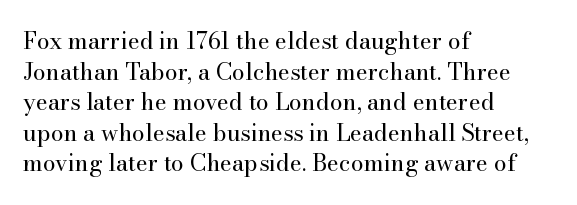
Vertical spacing — default. The text block is weighted toward the left margin, trailing off unevenly rightward. The baseline area is clear. These lines keep a tight, regular rhythm from letter to letter. No extra ink here — the face is not bold.
